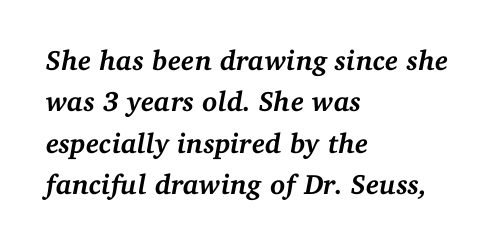
Q: Is the text bold? A: Yes.
Q: Is the text italic (slanted)? A: Yes, it leans right by about 11 degrees.
Q: Is the typeface a serif or a sans-serif typeface? A: Serif.
Q: Is the text underlined? A: No.
Q: How is the paragraph aligned? A: Left-aligned.
Q: Is the spacing between letters normal or unusually wide? A: Normal.
Q: Is the spacing between lines tight, normal or loose? A: Normal.
Q: Width (condensed, normal, or wide)? A: Normal.
Q: Stroke contrast? A: Medium.
Q: x-height? A: Medium.
Q: Monospaced? A: No.
